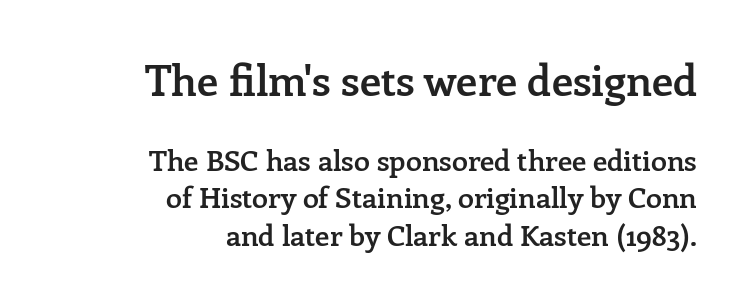
Q: Is the text bold? A: Semi-bold.
Q: Is the text italic (slanted)? A: No, it is upright.
Q: Is the typeface a serif or a sans-serif typeface? A: Serif.
Q: Is the text underlined? A: No.
Q: How is the paragraph aligned? A: Right-aligned.
Q: Is the spacing between letters normal or unusually wide? A: Normal.
Q: Is the spacing between lines tight, normal or loose? A: Normal.
Q: Which block of text is set in a larger size, the first (top) or the second (bottom)? A: The first (top) one.
Q: Width (condensed, normal, or wide)? A: Normal.
Q: Stroke contrast? A: Low.
Q: x-height? A: Medium.
Q: Monospaced? A: No.
